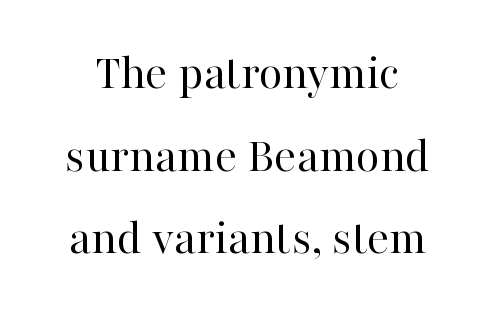
Q: Is the text bold? A: No.
Q: Is the text italic (slanted)? A: No, it is upright.
Q: Is the typeface a serif or a sans-serif typeface? A: Serif.
Q: Is the text underlined? A: No.
Q: Is the spacing between letters normal or unusually wide? A: Normal.
Q: Is the spacing between lines tight, normal or loose? A: Normal.
Q: Width (condensed, normal, or wide)? A: Normal.
Q: Stroke contrast? A: High.
Q: x-height? A: Medium.
Q: Monospaced? A: No.
